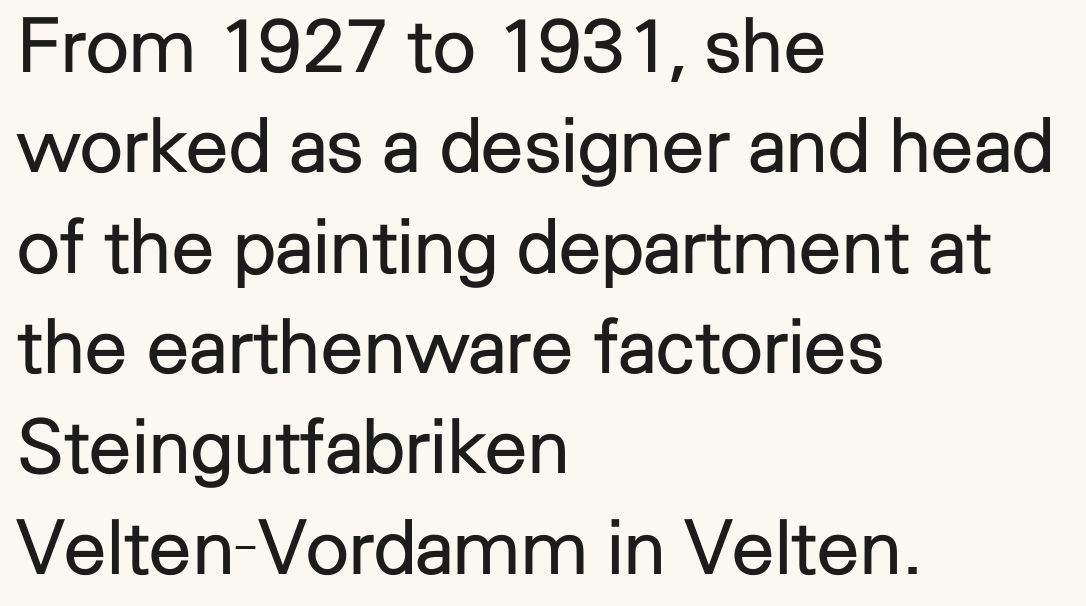
The image shows 76 px regular-weight sans-serif type, upright; set left-aligned, normal line spacing (1.32x), normal letter spacing, not underlined; low stroke contrast and a medium x-height.
